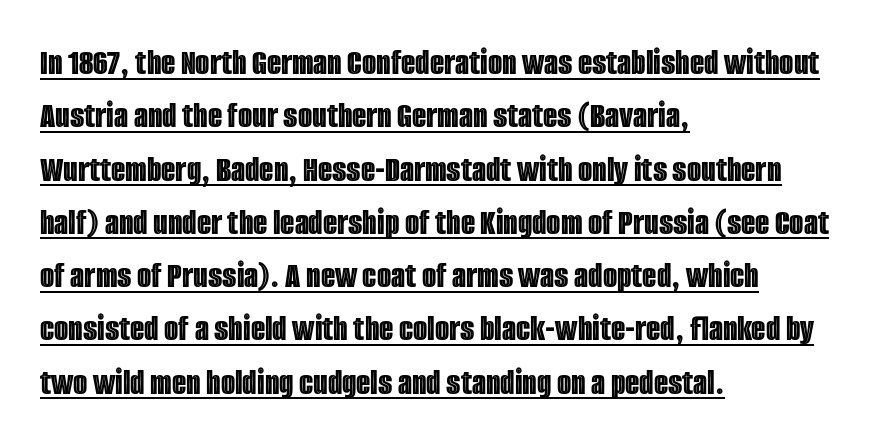
Line starts are locked; line ends wander. Standard letterfit; no display-style spreading of the glyphs. Does the lettering tilt? It doesn't — this is upright. A typesetter would call this proportional, since set widths differ per character. This sample keeps an unexceptional amount of space between lines.
